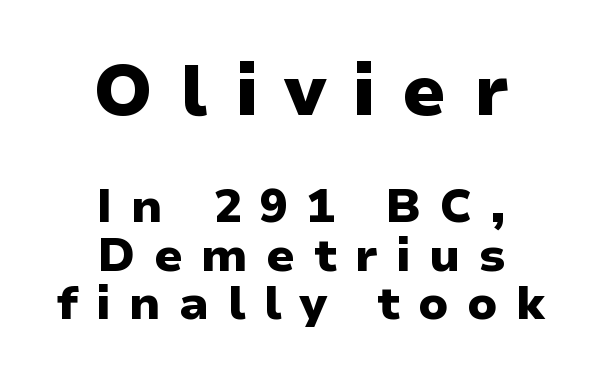
Character size in the leading block exceeds that of the trailing block. The rag falls on both sides of this text block equally. The letters are bold, with thick, heavy strokes. Check the space under the baseline: it is left empty. If you drew a line through each stem, it would be perfectly vertical.
